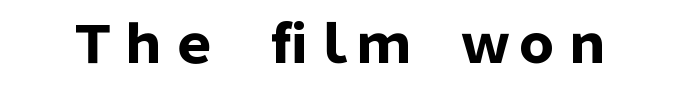
{"serif": "no", "italic": "no", "bold": "yes", "weight": "heavy", "width": "normal", "stroke_contrast": "low", "x_height": "medium", "monospaced": "no", "underline": "no", "letter_spacing": "normal", "letter_spacing_em": 0.0, "glyph_px": 51}
